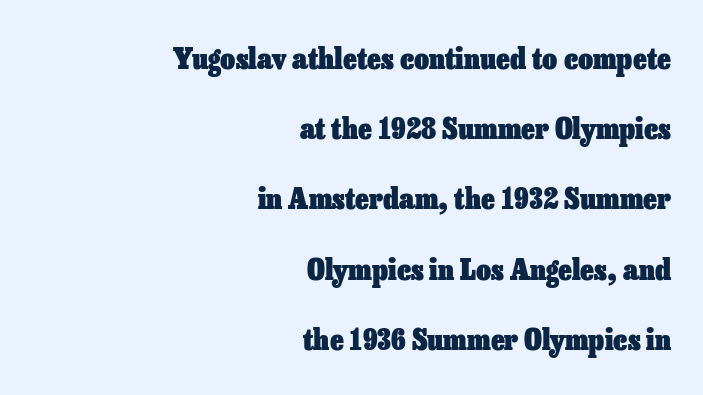
Q: Is the text bold? A: Yes.
Q: Is the text italic (slanted)? A: No, it is upright.
Q: Is the text underlined? A: No.
Q: How is the paragraph aligned? A: Right-aligned.
Q: Is the spacing between letters normal or unusually wide? A: Normal.
Q: Is the spacing between lines tight, normal or loose? A: Loose.
Q: Width (condensed, normal, or wide)? A: Normal.
Q: Stroke contrast? A: Low.
Q: x-height? A: Medium.
Q: Monospaced? A: No.
